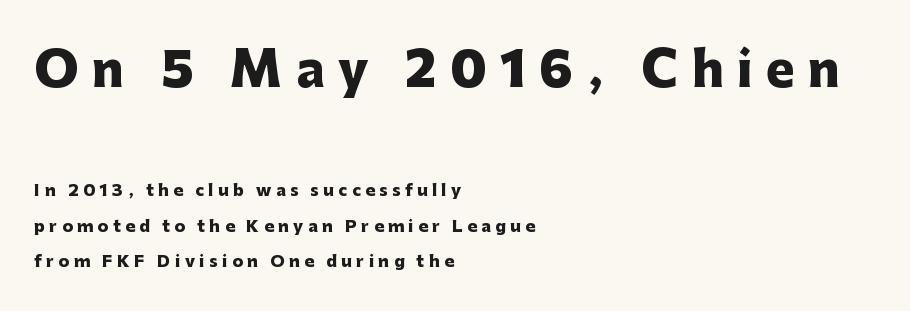
The image shows 48 px heavy sans-serif type, upright; set left-aligned, loose line spacing (2.21x), unusually wide letter spacing (+0.28 em), not underlined; the first (top) block is 3.0x larger; low stroke contrast and a medium x-height.
